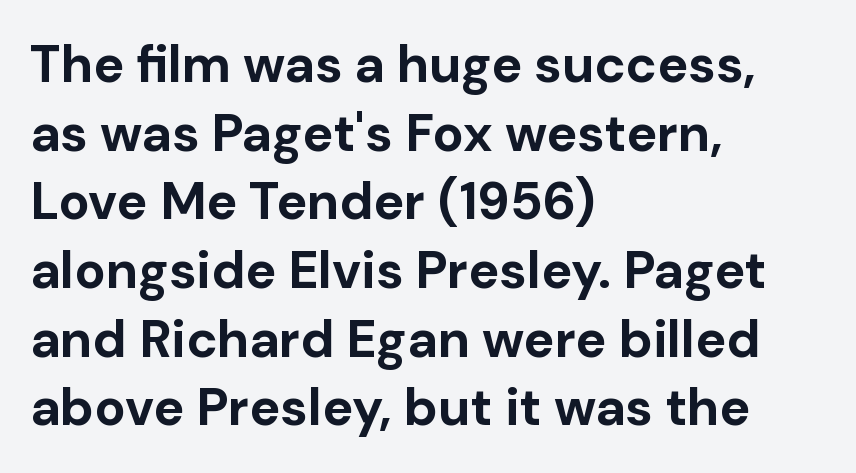
Q: Is the text bold? A: Yes.
Q: Is the text italic (slanted)? A: No, it is upright.
Q: Is the typeface a serif or a sans-serif typeface? A: Sans-serif.
Q: Is the text underlined? A: No.
Q: How is the paragraph aligned? A: Left-aligned.
Q: Is the spacing between letters normal or unusually wide? A: Normal.
Q: Is the spacing between lines tight, normal or loose? A: Normal.
Q: Width (condensed, normal, or wide)? A: Normal.
Q: Stroke contrast? A: Low.
Q: x-height? A: Medium.
Q: Monospaced? A: No.
